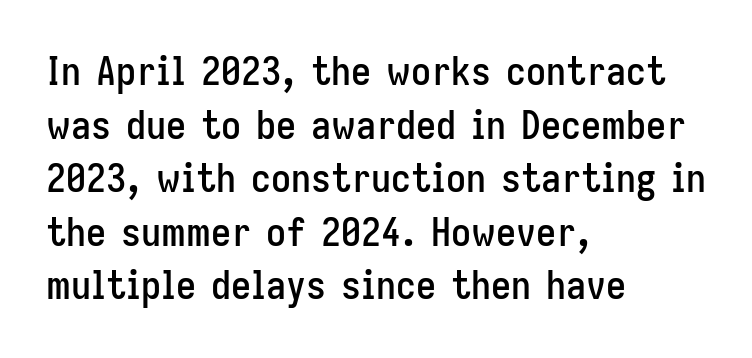
{"serif": "no", "italic": "no", "width": "condensed", "stroke_contrast": "low", "x_height": "medium", "monospaced": "no", "underline": "no", "align": "left", "line_spacing": "normal", "line_spacing_ratio": 1.34, "letter_spacing": "normal", "letter_spacing_em": 0.0, "glyph_px": 40}
